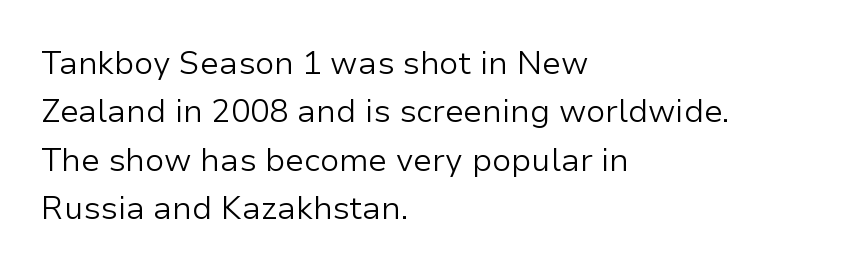
Q: Is the text bold? A: No.
Q: Is the text italic (slanted)? A: No, it is upright.
Q: Is the typeface a serif or a sans-serif typeface? A: Sans-serif.
Q: Is the text underlined? A: No.
Q: How is the paragraph aligned? A: Left-aligned.
Q: Is the spacing between letters normal or unusually wide? A: Normal.
Q: Is the spacing between lines tight, normal or loose? A: Normal.
Q: Width (condensed, normal, or wide)? A: Normal.
Q: Stroke contrast? A: Low.
Q: x-height? A: Medium.
Q: Monospaced? A: No.
